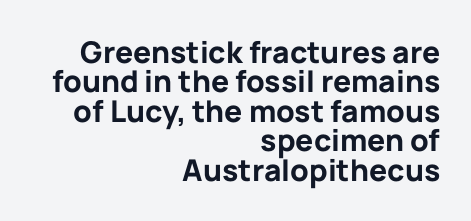
Q: Is the text bold? A: Yes.
Q: Is the text italic (slanted)? A: No, it is upright.
Q: Is the typeface a serif or a sans-serif typeface? A: Sans-serif.
Q: Is the text underlined? A: No.
Q: How is the paragraph aligned? A: Right-aligned.
Q: Is the spacing between letters normal or unusually wide? A: Normal.
Q: Is the spacing between lines tight, normal or loose? A: Tight.
Q: Width (condensed, normal, or wide)? A: Normal.
Q: Stroke contrast? A: Low.
Q: x-height? A: Medium.
Q: Monospaced? A: No.
